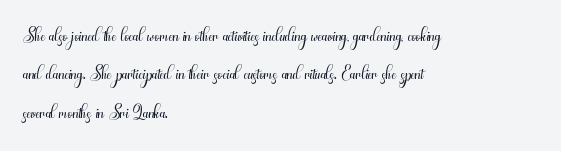
{"bold": "no", "underline": "no", "align": "left", "line_spacing": "normal", "line_spacing_ratio": 1.42, "letter_spacing": "normal", "letter_spacing_em": 0.0, "glyph_px": 27}
